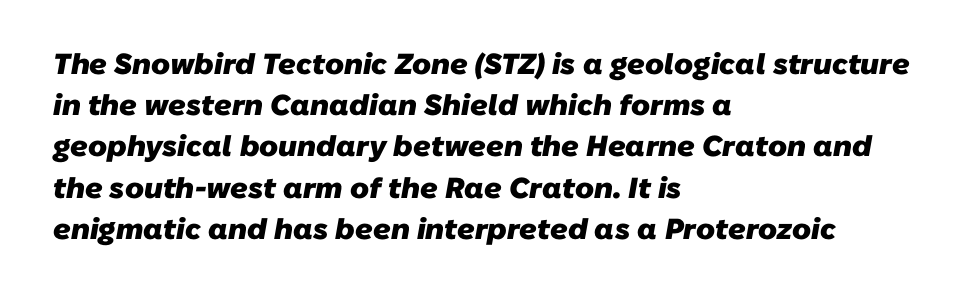
The image shows 29 px heavy sans-serif type; set left-aligned, normal line spacing (1.42x), normal letter spacing, not underlined; low stroke contrast and a medium x-height.
